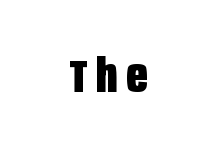
A full-strength bold gives these letters their thick strokes. The space beneath each line is pristine and unruled. Note the varied advance widths — an 'i' is clearly narrower than an 'm'. Every character sits straight up, as roman type does. This is sans-serif lettering, the kind often seen on screens and signage.
